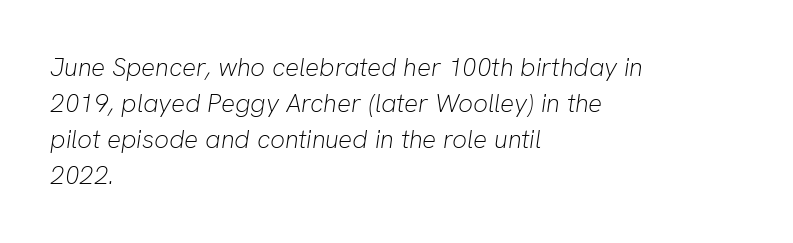
Horizontal alignment here is leftward, the default for most running prose. The characters are drawn with everyday or finer stroke widths. Has an underline been added? It has not. Quick note: interline space is typical. You could call the tracking neutral — neither tight nor loose.
